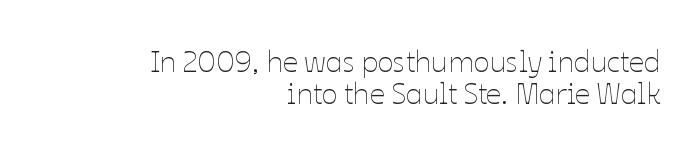
{"italic": "no", "bold": "no", "weight": "thin", "width": "normal", "stroke_contrast": "low", "x_height": "medium", "monospaced": "no", "underline": "no", "align": "right", "line_spacing": "tight", "line_spacing_ratio": 1.06, "letter_spacing": "normal", "letter_spacing_em": 0.0, "glyph_px": 30}
